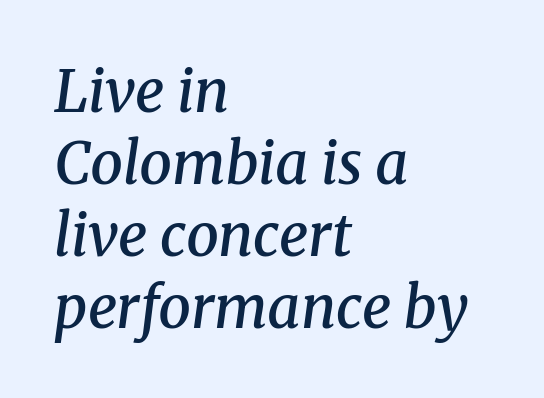
{"serif": "yes", "italic": "yes", "lean": "right", "slant_degrees": 8, "bold": "semi", "weight": "semibold", "width": "normal", "stroke_contrast": "medium", "x_height": "medium", "monospaced": "no", "underline": "no", "align": "left", "line_spacing_ratio": 1.24, "letter_spacing": "normal", "letter_spacing_em": 0.0, "glyph_px": 58}
